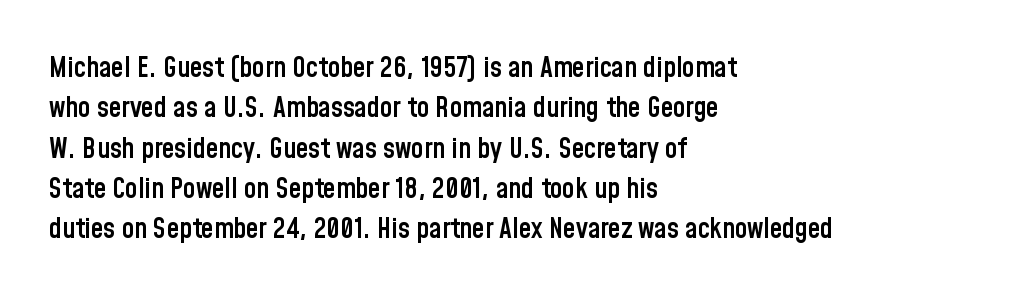
Q: Is the text bold? A: Semi-bold.
Q: Is the text italic (slanted)? A: No, it is upright.
Q: Is the typeface a serif or a sans-serif typeface? A: Sans-serif.
Q: Is the text underlined? A: No.
Q: How is the paragraph aligned? A: Left-aligned.
Q: Is the spacing between letters normal or unusually wide? A: Normal.
Q: Is the spacing between lines tight, normal or loose? A: Normal.
Q: Width (condensed, normal, or wide)? A: Condensed.
Q: Stroke contrast? A: Low.
Q: x-height? A: Medium.
Q: Monospaced? A: No.
